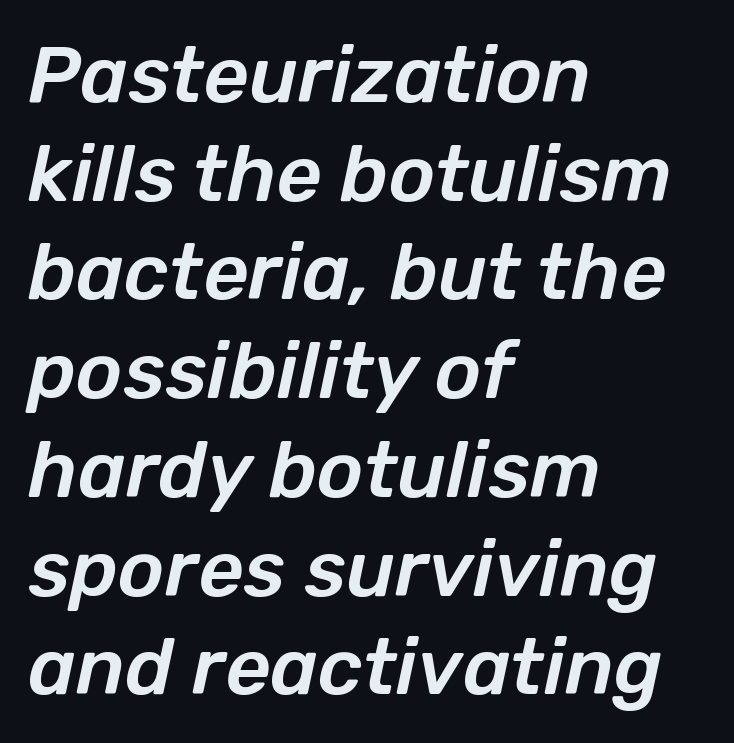
The image shows 79 px text type, italic (leaning right); set left-aligned, normal line spacing (1.25x), normal letter spacing, not underlined; low stroke contrast and a medium x-height.
